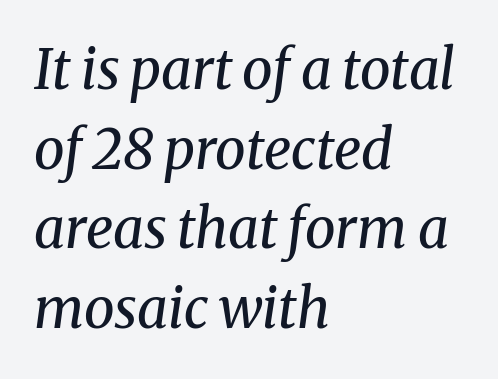
{"serif": "yes", "italic": "yes", "lean": "right", "slant_degrees": 8, "bold": "no", "weight": "regular", "width": "normal", "stroke_contrast": "medium", "x_height": "medium", "monospaced": "no", "underline": "no", "align": "left", "line_spacing": "normal", "line_spacing_ratio": 1.45, "letter_spacing": "normal", "letter_spacing_em": 0.0, "glyph_px": 55}
